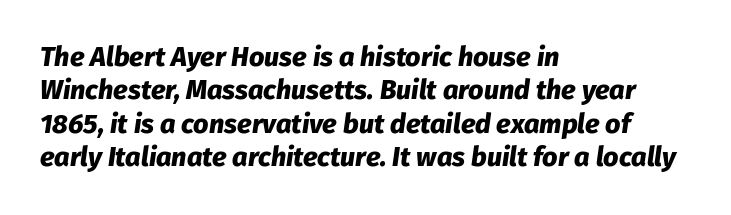
The image shows 27 px bold type, italic (leaning right); set left-aligned, line spacing 1.24x, normal letter spacing, not underlined.
